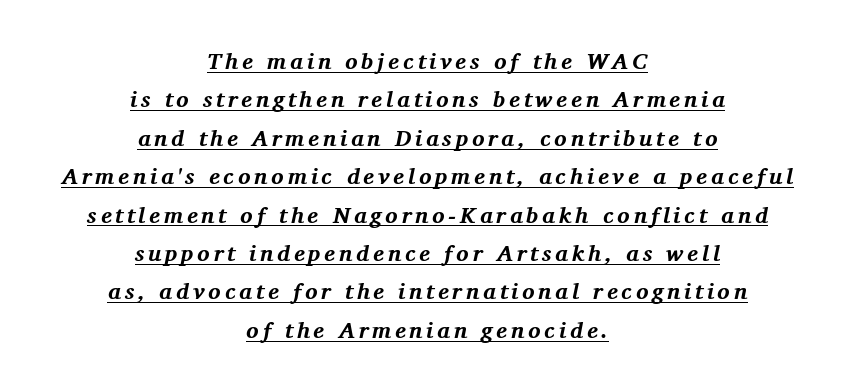
Baseline-to-baseline distance is the conventional proportion of letter height. This is oblique type, the kind used for emphasis or titles. A baseline rule has been typeset under these characters. Typesetter's note: full bold, strokes at maximum text heaviness. The paragraph has two soft edges and a firm central axis.
